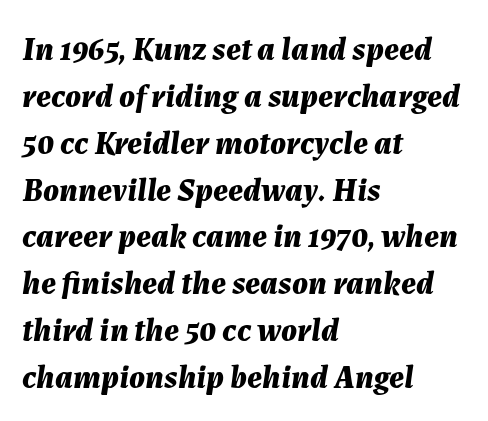
Q: Is the text bold? A: Yes.
Q: Is the text italic (slanted)? A: Yes, it leans right by about 7 degrees.
Q: Is the text underlined? A: No.
Q: How is the paragraph aligned? A: Left-aligned.
Q: Is the spacing between letters normal or unusually wide? A: Normal.
Q: Is the spacing between lines tight, normal or loose? A: Normal.
Q: Width (condensed, normal, or wide)? A: Normal.
Q: Stroke contrast? A: Medium.
Q: x-height? A: Medium.
Q: Monospaced? A: No.
